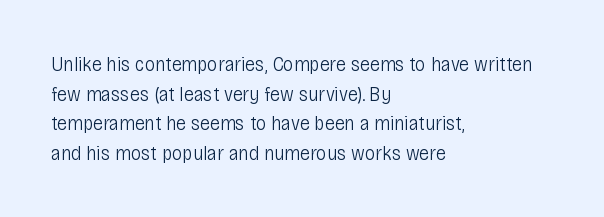
Quick note: underline off. Do the letters lean? They stand straight. The text block is weighted toward the left margin, trailing off unevenly rightward. This rendering leaves character spacing at its baseline value. Vertical spacing — default.
